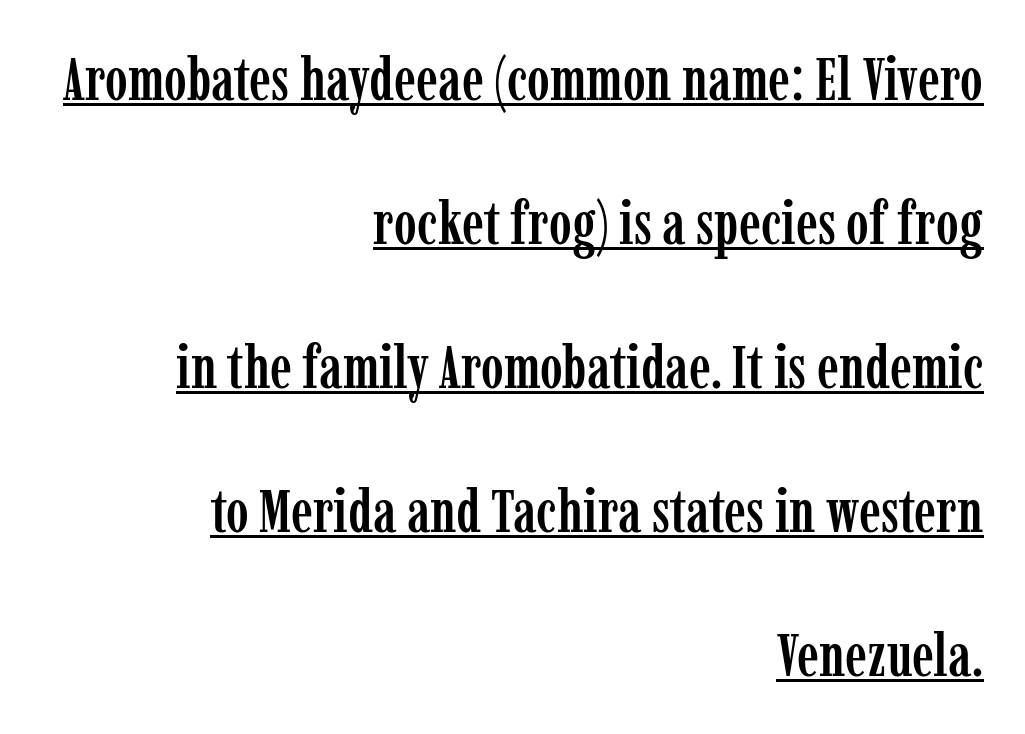
{"serif": "yes", "italic": "no", "width": "condensed", "stroke_contrast": "low", "x_height": "medium", "monospaced": "no", "underline": "yes", "align": "right", "line_spacing": "loose", "line_spacing_ratio": 2.36, "letter_spacing": "normal", "letter_spacing_em": 0.0, "glyph_px": 61}
